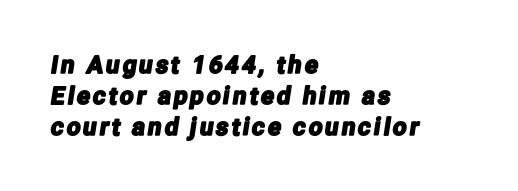
Where is the straight margin? On the left. Descenders hang freely into open space. Honestly, the row spacing looks completely unremarkable.
